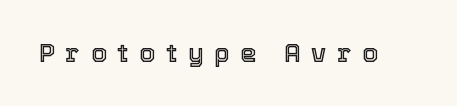
The image shows 25 px text type, upright; set unusually wide letter spacing (+0.43 em), not underlined.
